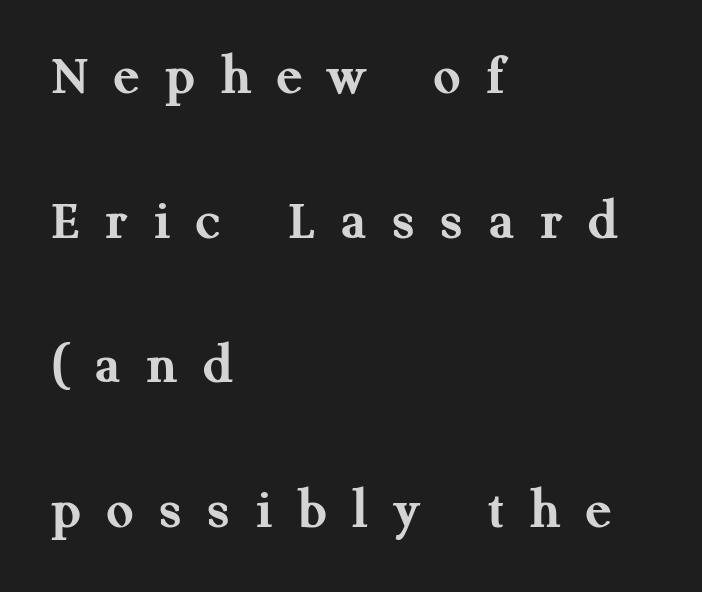
{"serif": "yes", "italic": "no", "bold": "yes", "weight": "semibold", "width": "normal", "stroke_contrast": "medium", "x_height": "medium", "monospaced": "no", "underline": "no", "align": "left", "line_spacing": "loose", "line_spacing_ratio": 2.45, "letter_spacing": "wide", "letter_spacing_em": 0.44, "glyph_px": 59}
